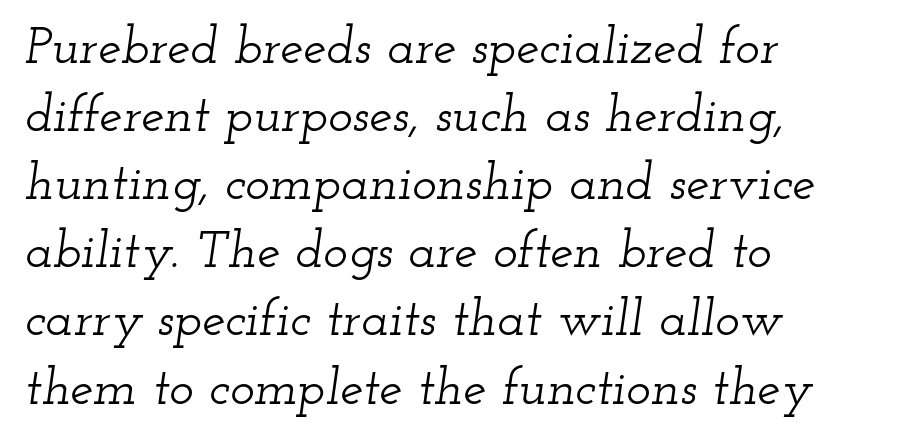
{"serif": "yes", "italic": "yes", "lean": "right", "slant_degrees": 12, "width": "wide", "stroke_contrast": "low", "x_height": "small", "monospaced": "no", "underline": "no", "align": "left", "line_spacing": "normal", "line_spacing_ratio": 1.31, "letter_spacing": "normal", "letter_spacing_em": 0.0, "glyph_px": 52}
